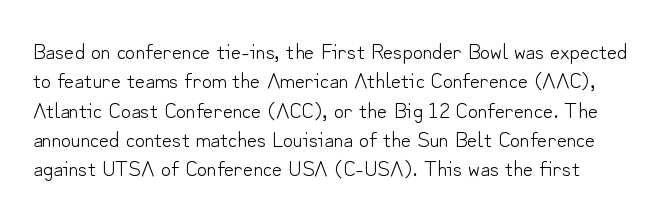
Q: Is the text bold? A: No.
Q: Is the text italic (slanted)? A: No, it is upright.
Q: Is the text underlined? A: No.
Q: Is the spacing between letters normal or unusually wide? A: Normal.
Q: Is the spacing between lines tight, normal or loose? A: Normal.
